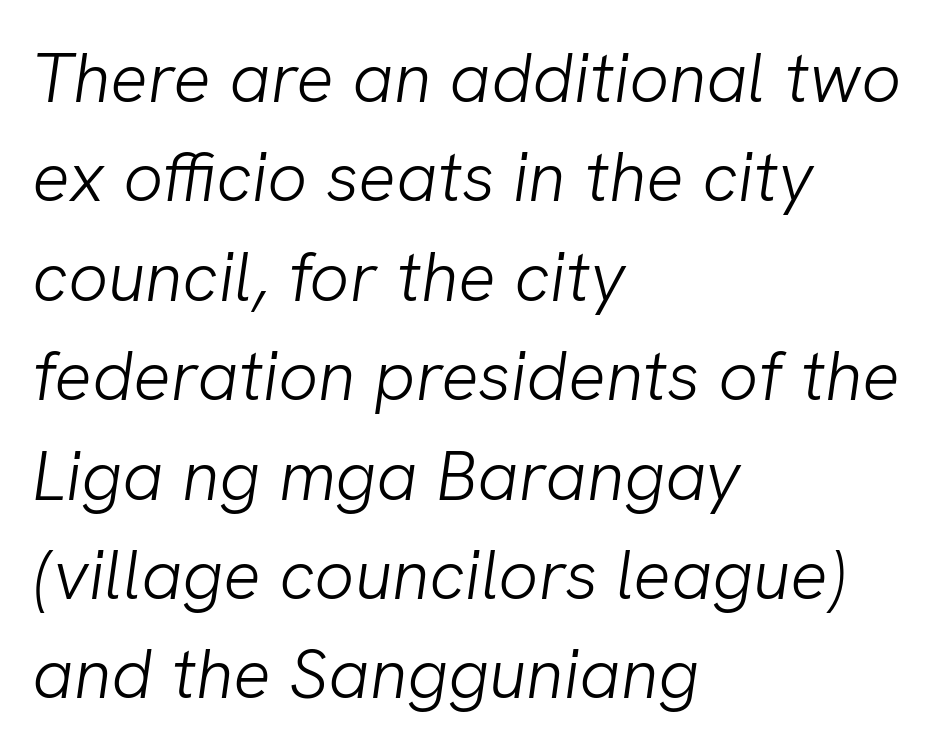
{"serif": "no", "bold": "no", "weight": "light", "width": "normal", "stroke_contrast": "low", "x_height": "medium", "monospaced": "no", "underline": "no", "align": "left", "line_spacing": "normal", "line_spacing_ratio": 1.42, "letter_spacing": "normal", "letter_spacing_em": 0.0, "glyph_px": 70}
